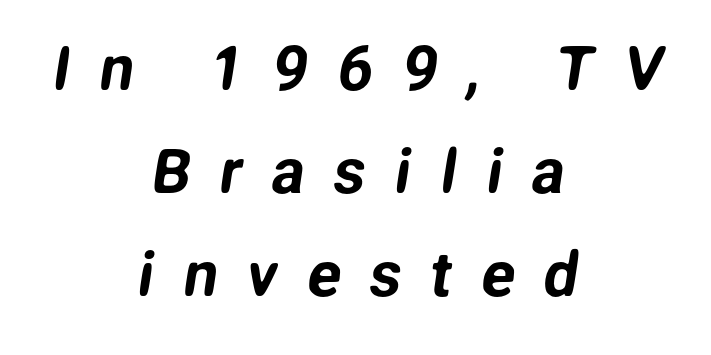
Q: Is the typeface a serif or a sans-serif typeface? A: Sans-serif.
Q: Is the text underlined? A: No.
Q: How is the paragraph aligned? A: Centered.
Q: Is the spacing between letters normal or unusually wide? A: Unusually wide.
Q: Is the spacing between lines tight, normal or loose? A: Normal.
Q: Width (condensed, normal, or wide)? A: Normal.
Q: Stroke contrast? A: Low.
Q: x-height? A: Medium.
Q: Monospaced? A: No.
